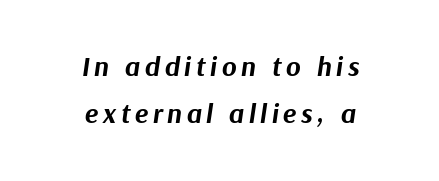
The specimen reads as italic at a glance. Evenly set lines give the paragraph a standard silhouette. Compared with an ordinary text face, these strokes are far heavier — a full bold. The rendering uses natural spacing where letterforms have individual widths. Only glyphs here, with clear space below each row.
